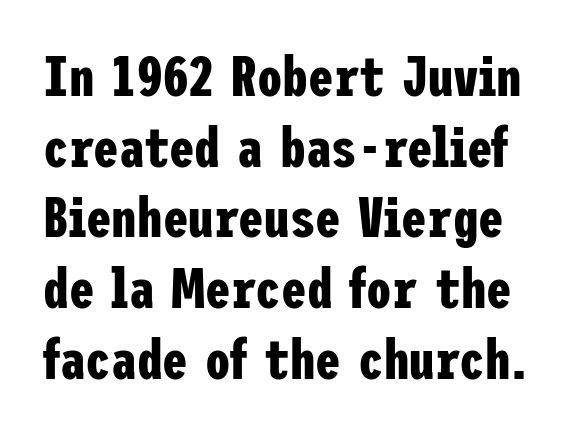
{"serif": "no", "italic": "no", "bold": "yes", "weight": "bold", "width": "condensed", "stroke_contrast": "low", "x_height": "medium", "underline": "no", "line_spacing_ratio": 1.24, "letter_spacing": "normal", "letter_spacing_em": 0.0, "glyph_px": 57}
